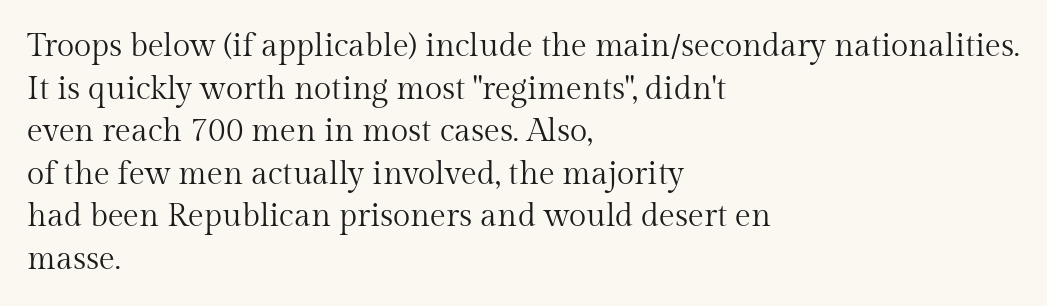
{"serif": "yes", "italic": "no", "bold": "no", "weight": "regular", "width": "normal", "stroke_contrast": "medium", "x_height": "medium", "monospaced": "no", "underline": "no", "align": "left", "line_spacing": "normal", "line_spacing_ratio": 1.33, "letter_spacing": "normal", "letter_spacing_em": 0.0, "glyph_px": 32}
